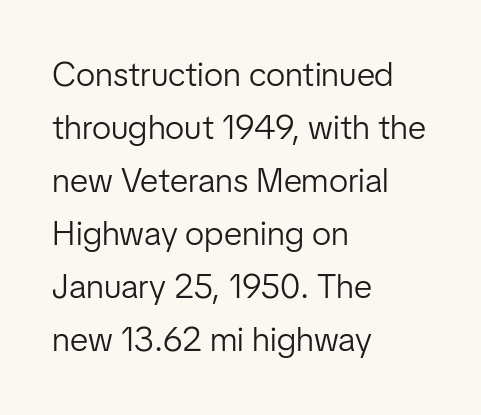
{"serif": "no", "italic": "no", "bold": "no", "weight": "light", "width": "normal", "stroke_contrast": "low", "x_height": "medium", "monospaced": "no", "underline": "no", "align": "left", "line_spacing": "normal", "line_spacing_ratio": 1.56, "letter_spacing": "normal", "letter_spacing_em": 0.0, "glyph_px": 34}
